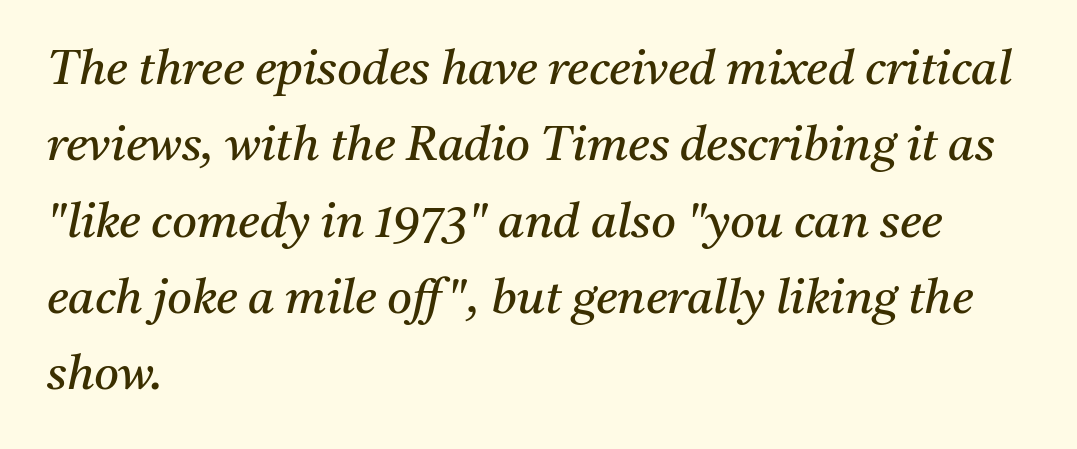
{"serif": "yes", "italic": "yes", "lean": "right", "slant_degrees": 11, "bold": "no", "weight": "regular", "width": "normal", "stroke_contrast": "medium", "x_height": "medium", "monospaced": "no", "underline": "no", "align": "left", "line_spacing": "normal", "line_spacing_ratio": 1.59, "letter_spacing": "normal", "letter_spacing_em": 0.0, "glyph_px": 48}
